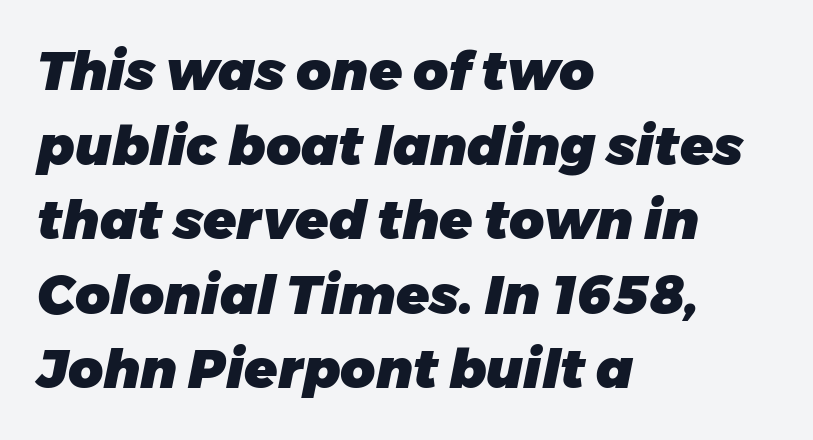
Q: Is the text bold? A: Yes.
Q: Is the text italic (slanted)? A: Yes, it leans right by about 11 degrees.
Q: Is the text underlined? A: No.
Q: How is the paragraph aligned? A: Left-aligned.
Q: Is the spacing between letters normal or unusually wide? A: Normal.
Q: Is the spacing between lines tight, normal or loose? A: Normal.
Q: Width (condensed, normal, or wide)? A: Normal.
Q: Stroke contrast? A: Low.
Q: x-height? A: Medium.
Q: Monospaced? A: No.
